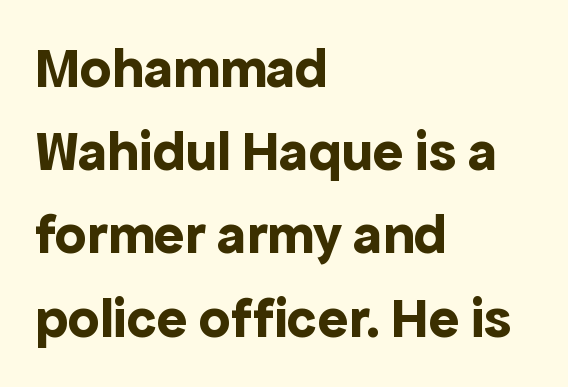
The paragraph has a hard left edge and a soft right edge. These lines were composed using upright roman letters. The leading is moderate, giving the passage an even texture. Think of a printed novel: that variable character pitch is what you see here. Quick note: underline off.
